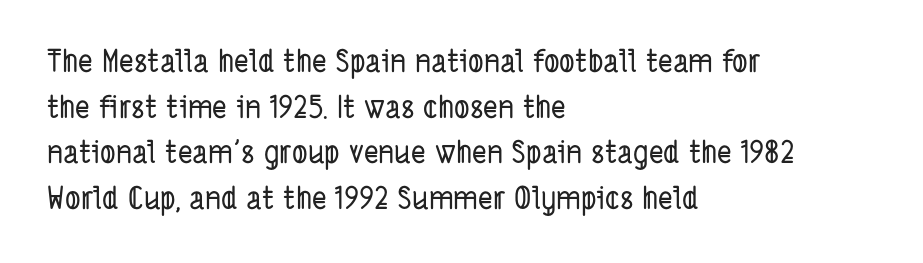
Honestly, there is no underline to notice here at all. Regular leading. The rendering uses natural spacing where letterforms have individual widths. The designer went with a sans here, leaving each stem footless. Short note: letters normally spaced.
